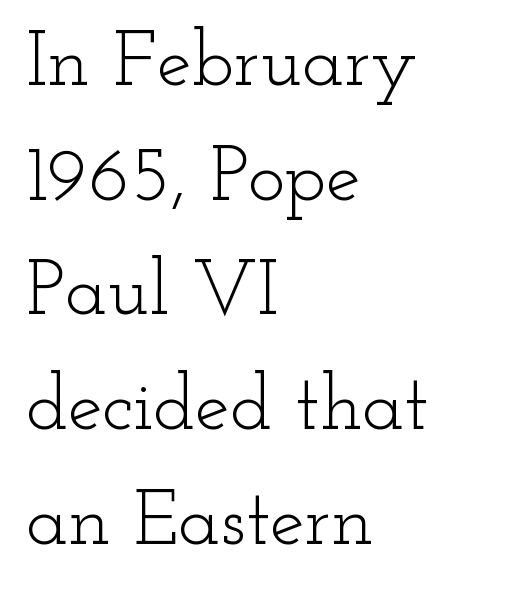
Q: Is the text bold? A: No.
Q: Is the text italic (slanted)? A: No, it is upright.
Q: Is the typeface a serif or a sans-serif typeface? A: Serif.
Q: Is the text underlined? A: No.
Q: How is the paragraph aligned? A: Left-aligned.
Q: Is the spacing between letters normal or unusually wide? A: Normal.
Q: Is the spacing between lines tight, normal or loose? A: Normal.
Q: Width (condensed, normal, or wide)? A: Wide.
Q: Stroke contrast? A: Low.
Q: x-height? A: Small.
Q: Monospaced? A: No.
